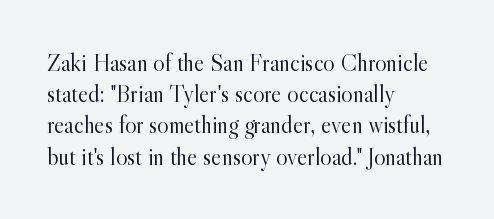
Q: Is the text bold? A: No.
Q: Is the text italic (slanted)? A: No, it is upright.
Q: Is the text underlined? A: No.
Q: How is the paragraph aligned? A: Left-aligned.
Q: Is the spacing between letters normal or unusually wide? A: Normal.
Q: Is the spacing between lines tight, normal or loose? A: Normal.
